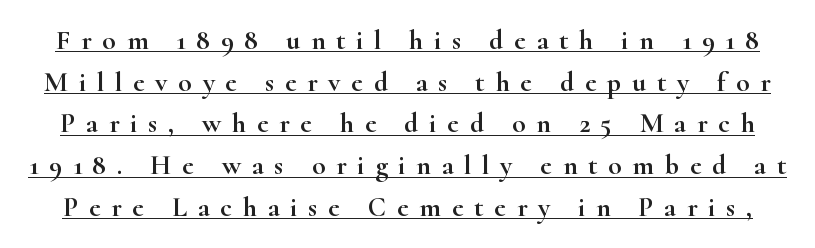
The image shows 28 px wide serif type, upright; set normal line spacing (1.49x), unusually wide letter spacing (+0.38 em), underlined; high stroke contrast and a small x-height.
